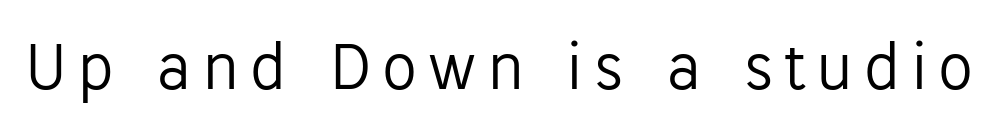
Looks like regular typesetting: each glyph gets only the width it needs. The passage shown is typeset with a sans-serif family. Glance below the letters and you will spot only blank space. The letters look calm and open, with moderate or lighter stems. Style check: upright.
